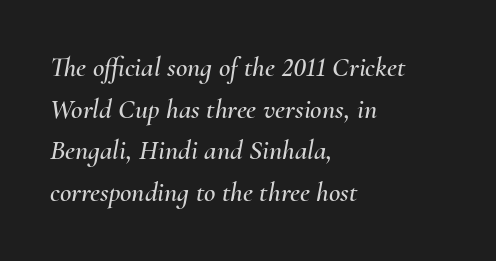
The rows are spaced the way most documents space them. Glance below the letters and you will spot only blank space. The horizontal fit of the characters is conventional and even. These lines are rendered in a variable-pitch font.
